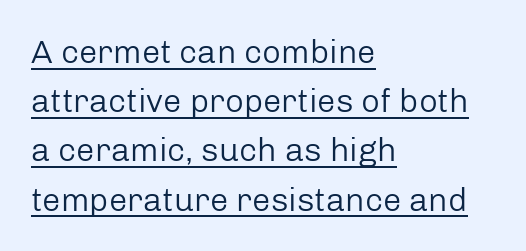
The image shows 33 px regular-weight sans-serif type, upright; set left-aligned, normal line spacing (1.49x), normal letter spacing, underlined; low stroke contrast and a medium x-height.
